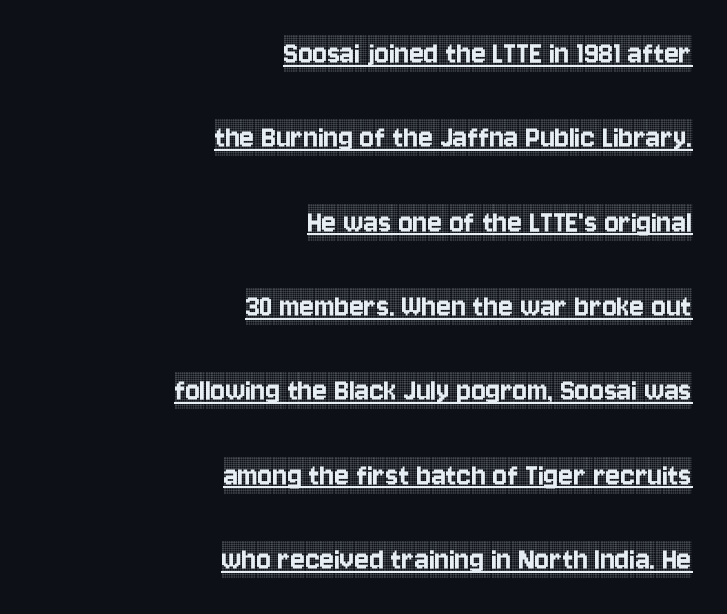
How are the letters spaced? Ordinarily, with no added tracking. Spacing verdict: proportional, widths tailored to each character. Leading: increased. Check where the strokes stop: tiny serifs finish them off.
